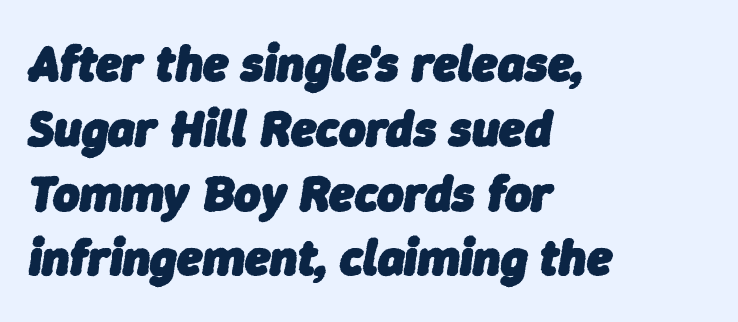
Q: Is the text bold? A: Yes.
Q: Is the text italic (slanted)? A: Yes, it leans right by about 9 degrees.
Q: Is the text underlined? A: No.
Q: How is the paragraph aligned? A: Left-aligned.
Q: Is the spacing between letters normal or unusually wide? A: Normal.
Q: Is the spacing between lines tight, normal or loose? A: Normal.
Q: Width (condensed, normal, or wide)? A: Normal.
Q: Stroke contrast? A: Low.
Q: x-height? A: Medium.
Q: Monospaced? A: No.
